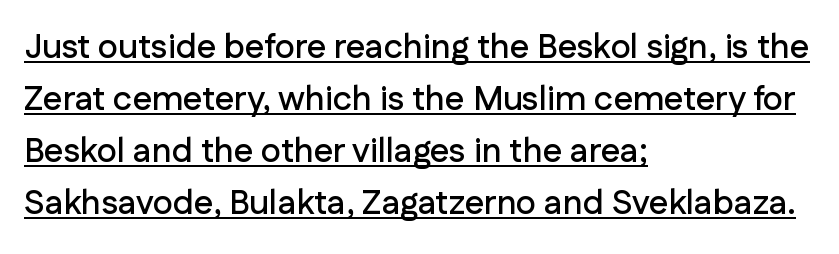
Q: Is the text italic (slanted)? A: No, it is upright.
Q: Is the typeface a serif or a sans-serif typeface? A: Sans-serif.
Q: Is the text underlined? A: Yes.
Q: How is the paragraph aligned? A: Left-aligned.
Q: Is the spacing between letters normal or unusually wide? A: Normal.
Q: Is the spacing between lines tight, normal or loose? A: Normal.
Q: Width (condensed, normal, or wide)? A: Normal.
Q: Stroke contrast? A: Low.
Q: x-height? A: Medium.
Q: Monospaced? A: No.
